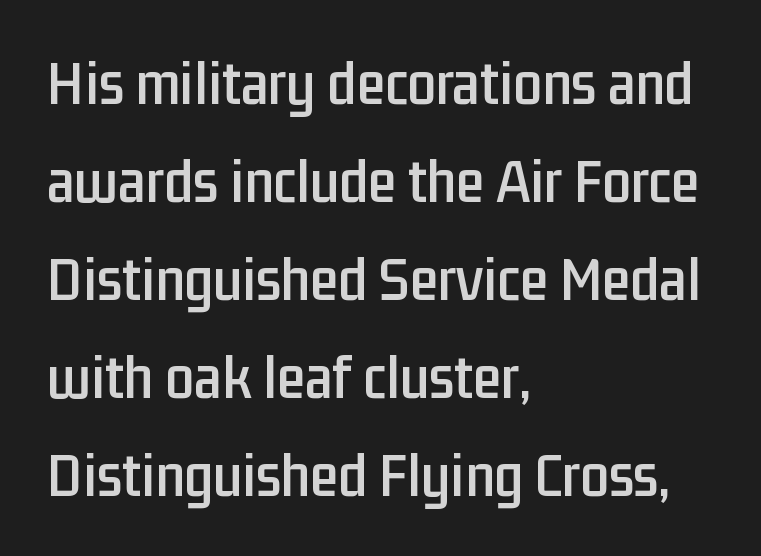
Letter spacing: default. The font family rendered here belongs to the sans-serif group. These lines are rendered in a variable-pitch font. Horizontally, the lines are justified to the leading edge only.
